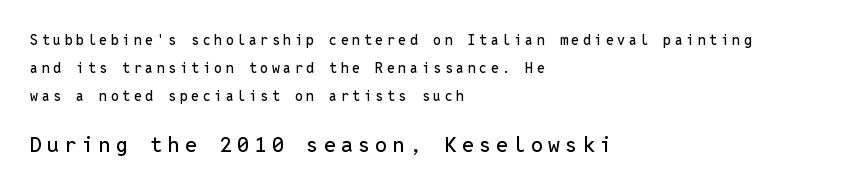
The image shows 21 px text type, upright; set left-aligned, loose line spacing (1.99x), unusually wide letter spacing (+0.26 em), not underlined; the second (bottom) block is 1.5x larger.
